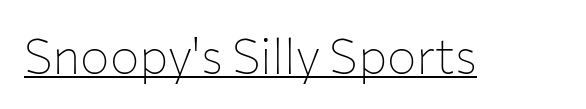
Between one letter and the next there's only the usual sliver of space. Serifs: no, the terminals of the letterforms are clean. No chunkiness to these letters — they're not bold. A typesetter would mark this as roman, not italic.
